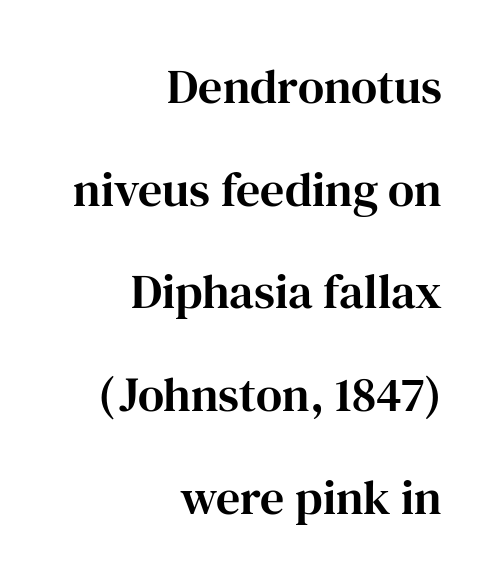
The image shows 48 px serif type, upright; set right-aligned, loose line spacing (2.14x), normal letter spacing, not underlined; high stroke contrast and a medium x-height.
